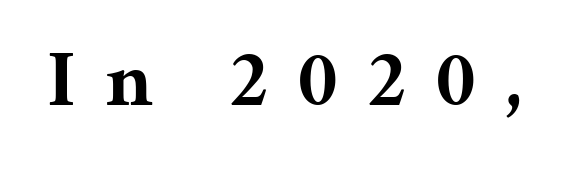
Characters remain perfectly vertical along every line. Looks like regular typesetting: each glyph gets only the width it needs. Note: serifs present on the glyphs. Caption: bold face, heavy strokes.
